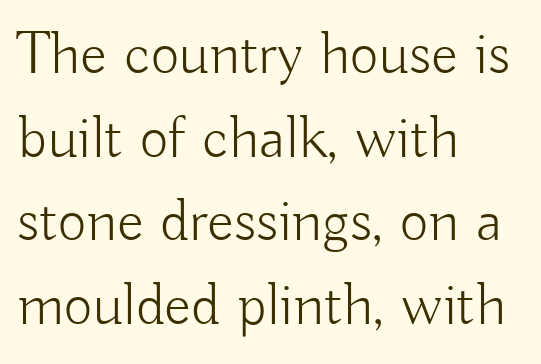
Regular leading. You can tell from the bare stems that sans-serif type was used. The lettering stays uniformly vertical, giving the passage a roman look. The text block is weighted toward the left margin, trailing off unevenly rightward. Ink coverage per letter is moderate at most. Nobody drew a line under any word here.
